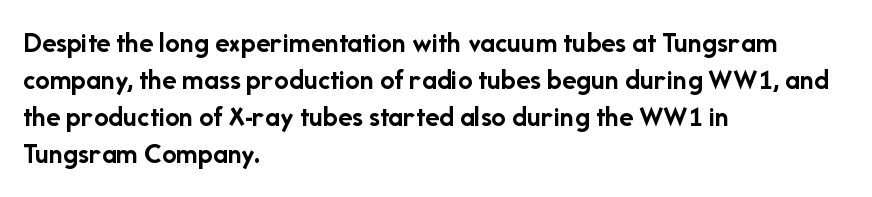
{"serif": "no", "italic": "no", "bold": "yes", "weight": "semibold", "width": "normal", "stroke_contrast": "low", "x_height": "medium", "monospaced": "no", "underline": "no", "align": "left", "line_spacing": "normal", "line_spacing_ratio": 1.28, "letter_spacing": "normal", "letter_spacing_em": 0.0, "glyph_px": 29}
